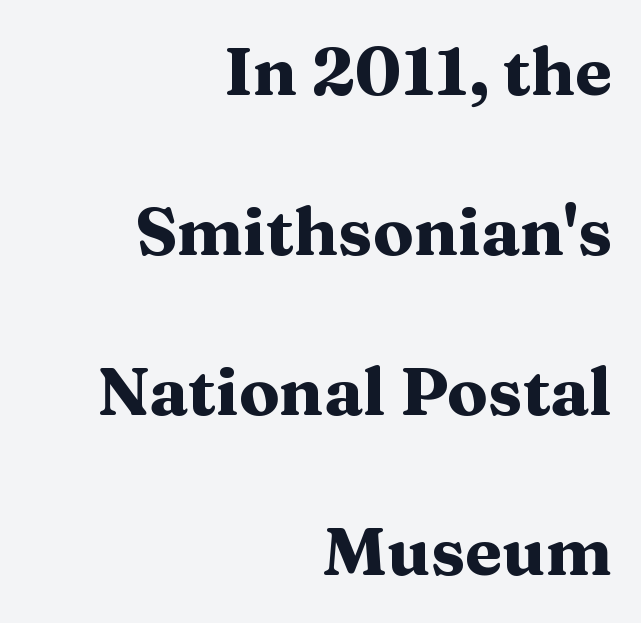
{"serif": "yes", "italic": "no", "bold": "yes", "weight": "heavy", "width": "wide", "stroke_contrast": "medium", "x_height": "medium", "monospaced": "no", "underline": "no", "align": "right", "line_spacing": "loose", "line_spacing_ratio": 2.39, "letter_spacing": "normal", "letter_spacing_em": 0.0, "glyph_px": 67}
